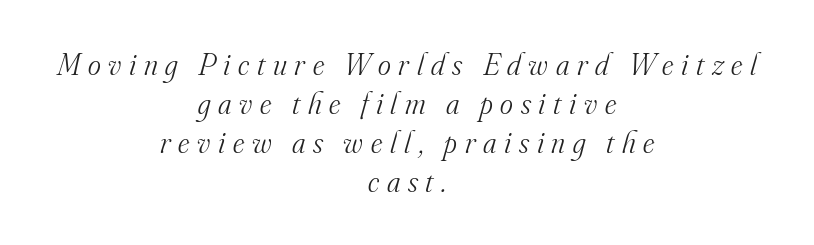
A typesetter would call this heavily tracked-out type. Italic? Definitely — the glyphs are oblique. The face used here is proportionally spaced, like ordinary book or web type. Neither beginnings nor endings align; midpoints do. I'd call this a serif setting — the letters wear small feet.
